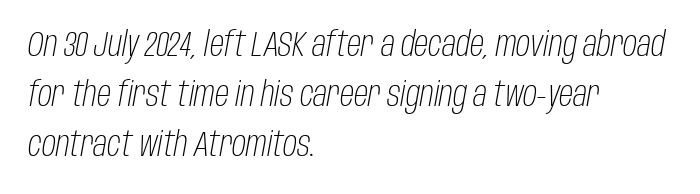
Q: Is the text bold? A: No.
Q: Is the text italic (slanted)? A: Yes, it leans right by about 10 degrees.
Q: Is the text underlined? A: No.
Q: How is the paragraph aligned? A: Left-aligned.
Q: Is the spacing between letters normal or unusually wide? A: Normal.
Q: Is the spacing between lines tight, normal or loose? A: Normal.
Q: Width (condensed, normal, or wide)? A: Condensed.
Q: Stroke contrast? A: Low.
Q: x-height? A: Large.
Q: Monospaced? A: No.
